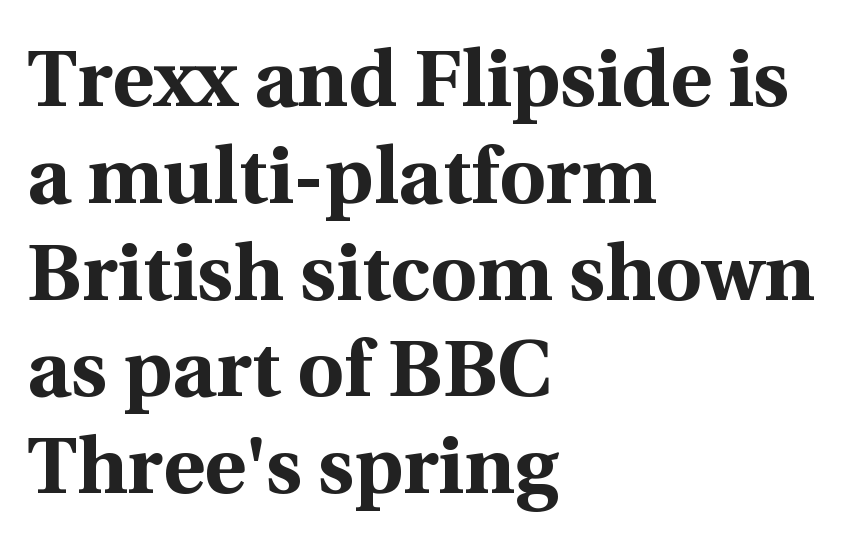
Words float on clear page, feet unadorned. Compared with a centered layout, this one pins lines to the left instead. You can tell from the footed stems that serif type was used. Spacing verdict: proportional, widths tailored to each character. Weight check: bold — yes, fully.
